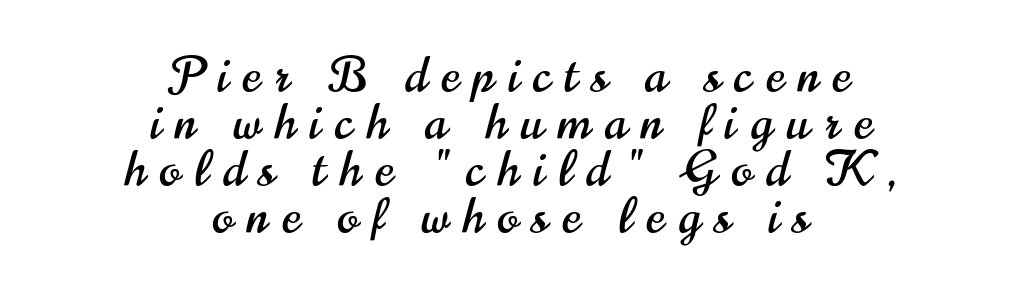
{"serif": "no", "width": "condensed", "stroke_contrast": "high", "x_height": "small", "monospaced": "no", "underline": "no", "align": "center", "line_spacing": "tight", "line_spacing_ratio": 0.96, "letter_spacing": "wide", "letter_spacing_em": 0.29, "glyph_px": 49}
